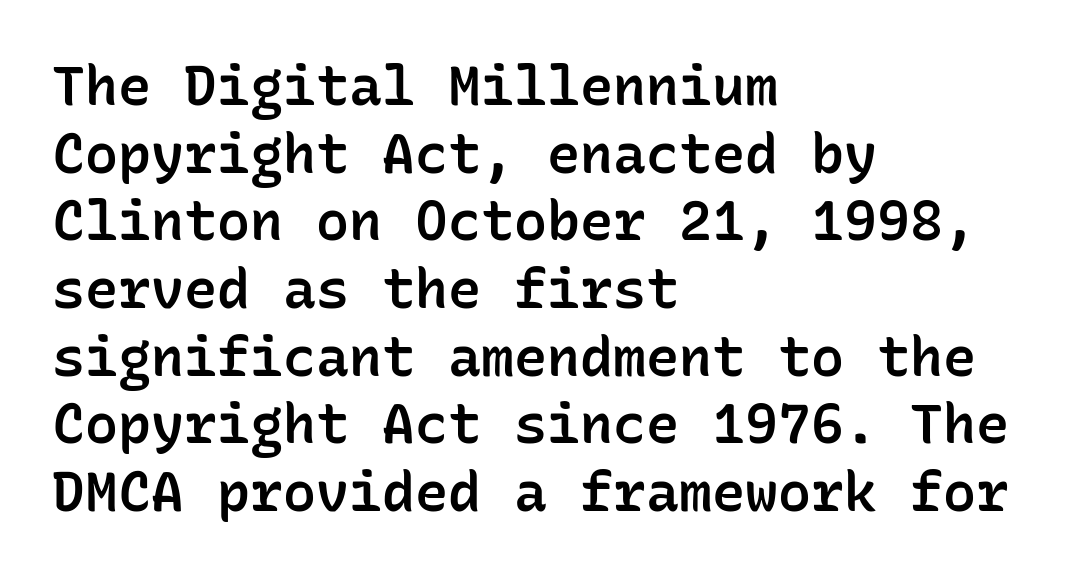
Q: Is the text bold? A: Semi-bold.
Q: Is the text italic (slanted)? A: No, it is upright.
Q: Is the typeface a serif or a sans-serif typeface? A: Sans-serif.
Q: Is the text underlined? A: No.
Q: How is the paragraph aligned? A: Left-aligned.
Q: Is the spacing between letters normal or unusually wide? A: Normal.
Q: Width (condensed, normal, or wide)? A: Normal.
Q: Stroke contrast? A: Low.
Q: x-height? A: Medium.
Q: Monospaced? A: Yes.
